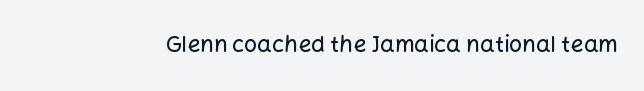
{"italic": "no", "underline": "no", "letter_spacing": "normal", "letter_spacing_em": 0.0, "glyph_px": 23}
